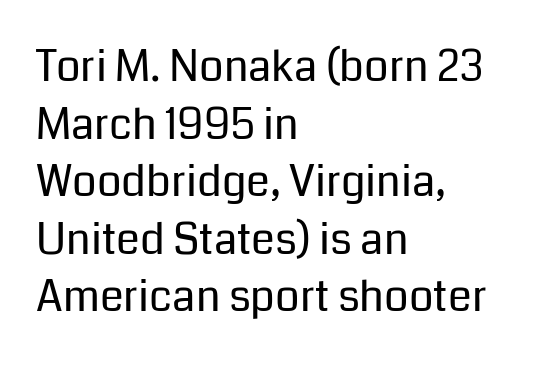
Q: Is the text bold? A: No.
Q: Is the text italic (slanted)? A: No, it is upright.
Q: Is the typeface a serif or a sans-serif typeface? A: Sans-serif.
Q: Is the text underlined? A: No.
Q: How is the paragraph aligned? A: Left-aligned.
Q: Is the spacing between letters normal or unusually wide? A: Normal.
Q: Is the spacing between lines tight, normal or loose? A: Normal.
Q: Width (condensed, normal, or wide)? A: Normal.
Q: Stroke contrast? A: Low.
Q: x-height? A: Medium.
Q: Monospaced? A: No.
